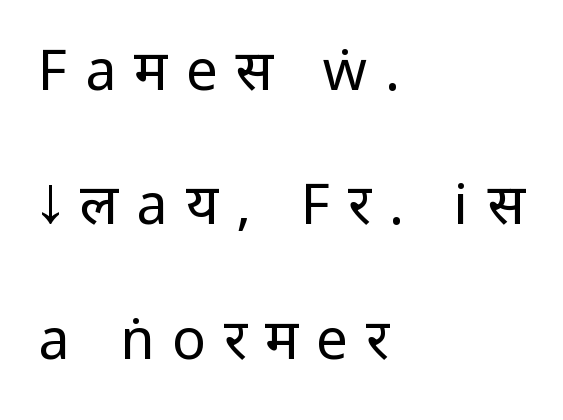
The image shows 56 px regular-weight, condensed sans-serif type, upright; set left-aligned, loose line spacing (2.4x), unusually wide letter spacing (+0.32 em), not underlined; low stroke contrast and a large x-height.
